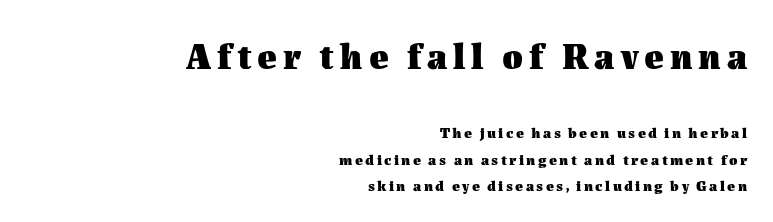
{"italic": "no", "bold": "yes", "weight": "heavy", "width": "normal", "stroke_contrast": "medium", "x_height": "medium", "monospaced": "no", "underline": "no", "align": "right", "line_spacing_ratio": 1.75, "larger_block": "first", "size_ratio": 2.47, "glyph_px": 37}
